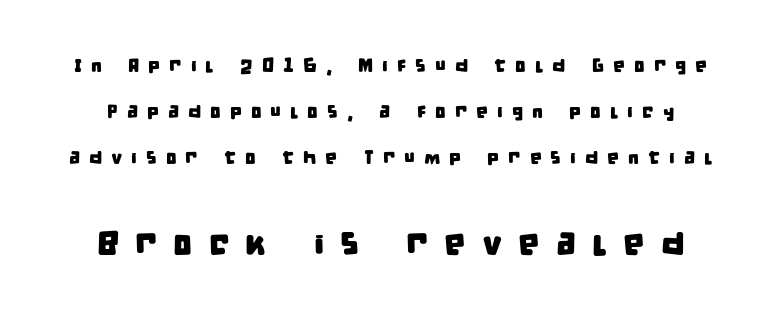
The image shows 34 px condensed sans-serif type; set loose line spacing (2.41x), unusually wide letter spacing (+0.47 em), not underlined; the second (bottom) block is 1.79x larger; low stroke contrast and a large x-height.
